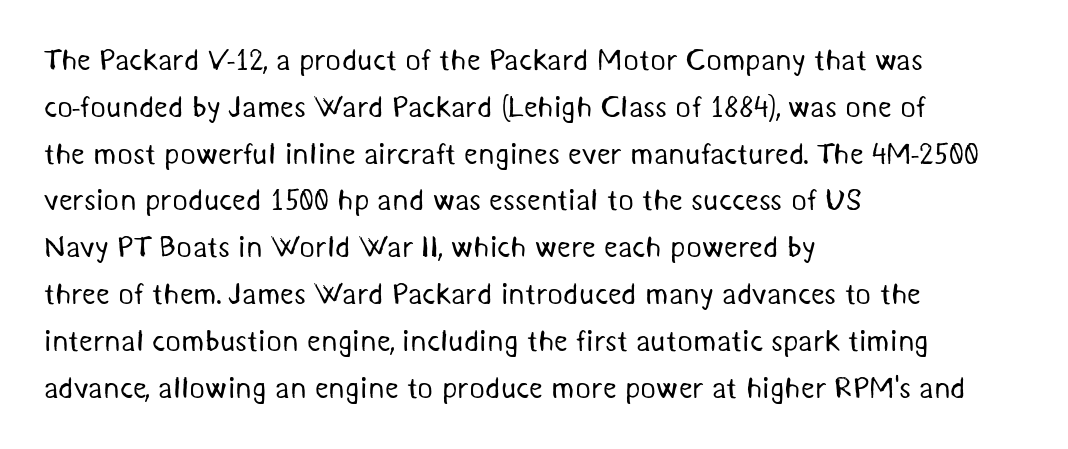
The image shows 30 px regular-weight sans-serif type; set left-aligned, normal line spacing (1.56x), normal letter spacing, not underlined; medium stroke contrast and a medium x-height.
